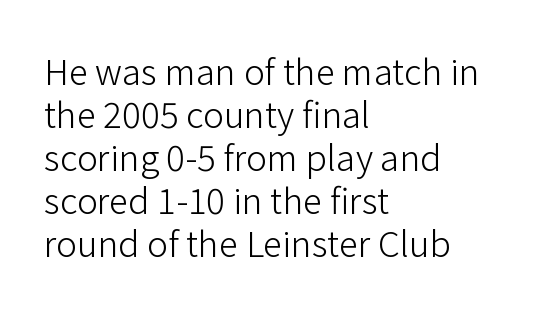
Q: Is the text bold? A: No.
Q: Is the text italic (slanted)? A: No, it is upright.
Q: Is the typeface a serif or a sans-serif typeface? A: Sans-serif.
Q: Is the text underlined? A: No.
Q: How is the paragraph aligned? A: Left-aligned.
Q: Is the spacing between letters normal or unusually wide? A: Normal.
Q: Width (condensed, normal, or wide)? A: Normal.
Q: Stroke contrast? A: Low.
Q: x-height? A: Medium.
Q: Monospaced? A: No.
